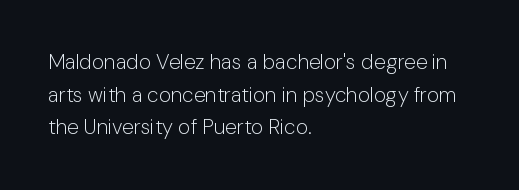
{"italic": "no", "bold": "no", "underline": "no", "align": "left", "line_spacing": "normal", "line_spacing_ratio": 1.55, "letter_spacing": "normal", "letter_spacing_em": 0.0, "glyph_px": 21}
